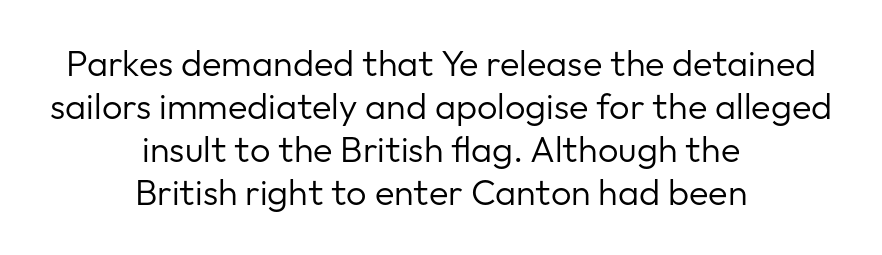
{"serif": "no", "italic": "no", "bold": "no", "weight": "regular", "width": "normal", "stroke_contrast": "low", "x_height": "medium", "monospaced": "no", "underline": "no", "align": "center", "line_spacing_ratio": 1.19, "letter_spacing": "normal", "letter_spacing_em": 0.0, "glyph_px": 36}
